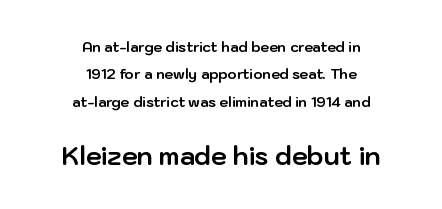
The lettering holds an erect, upright posture throughout. The passage is arranged like a title page — every line centered. You could fit nearly another row in the gap between these rows. The string is rendered with underlining switched off. Letter spacing: default. Every letter is thick-stroked: bold, no question.
